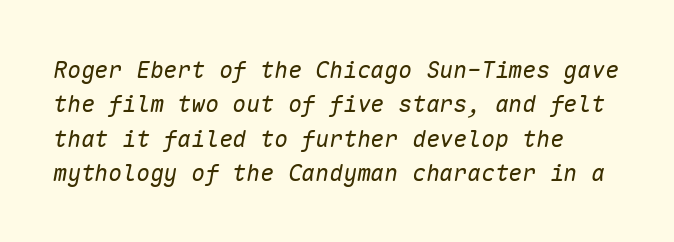
The image shows 23 px text type, italic (leaning right); set normal line spacing (1.49x), normal letter spacing, not underlined.
